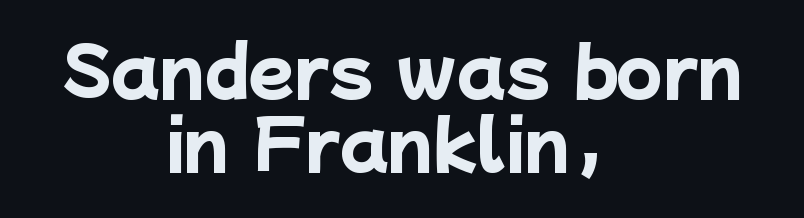
{"serif": "no", "bold": "yes", "weight": "heavy", "width": "normal", "stroke_contrast": "low", "x_height": "medium", "monospaced": "no", "underline": "no", "align": "center", "line_spacing": "tight", "line_spacing_ratio": 1.09, "letter_spacing": "normal", "letter_spacing_em": 0.0, "glyph_px": 67}
